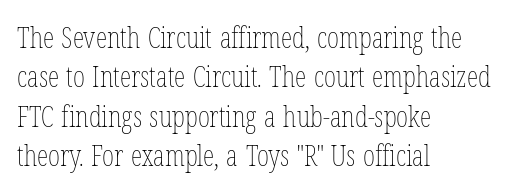
Does the lettering tilt? It doesn't — this is upright. You could not count columns in this text — the font is proportionally spaced. Weight: in the light-to-regular range. The vertical gap from one line to the next is medium. Beneath every word, the page is bare. Horizontal alignment here is leftward, the default for most running prose.
